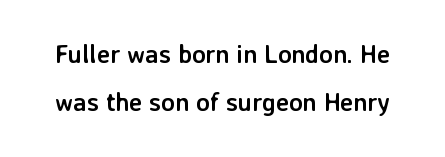
The rendering uses a bold face; every stroke is thick and dark. You can tell it's not italic because the verticals are truly vertical. Quick note: underline off. The gaps between neighbouring characters are ordinary and unremarkable.
